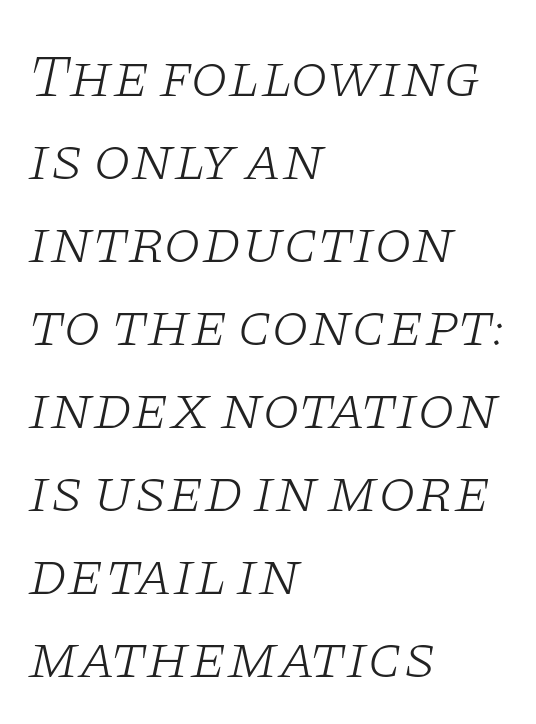
{"serif": "yes", "italic": "yes", "lean": "right", "slant_degrees": 11, "bold": "no", "weight": "light", "width": "wide", "stroke_contrast": "low", "x_height": "large", "monospaced": "no", "underline": "no", "align": "left", "line_spacing": "normal", "line_spacing_ratio": 1.36, "letter_spacing": "normal", "letter_spacing_em": 0.0, "glyph_px": 61}
